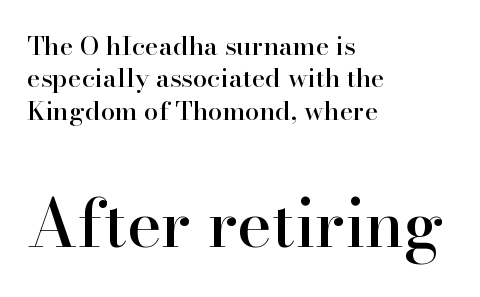
Underline: absent. You could not count columns in this text — the font is proportionally spaced. Font category for this specimen: serif. You get the small type first, then a jump to larger type.
